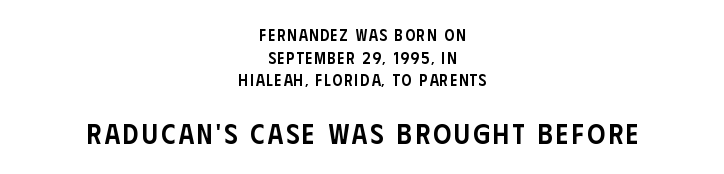
{"serif": "no", "italic": "no", "bold": "semi", "weight": "semibold", "width": "condensed", "stroke_contrast": "low", "x_height": "large", "monospaced": "no", "underline": "no", "align": "center", "line_spacing": "normal", "line_spacing_ratio": 1.42, "larger_block": "second", "size_ratio": 1.75, "glyph_px": 28}
